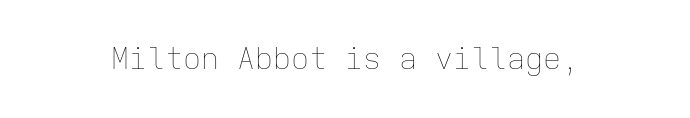
Italic: no, the glyphs are upright roman. Short note: letters normally spaced. Is the type heavy? It reads as light-to-regular instead. A typesetter would call this monospace, since all characters share one set width. Anything drawn beneath the words? Only blank space.
